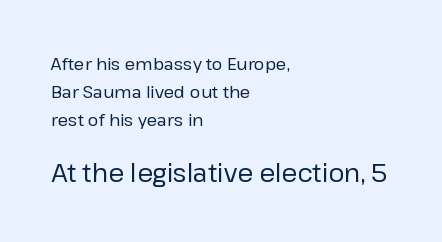
{"italic": "no", "bold": "no", "underline": "no", "align": "left", "line_spacing": "normal", "line_spacing_ratio": 1.65, "letter_spacing": "normal", "letter_spacing_em": 0.0, "larger_block": "second", "size_ratio": 1.47, "glyph_px": 25}
